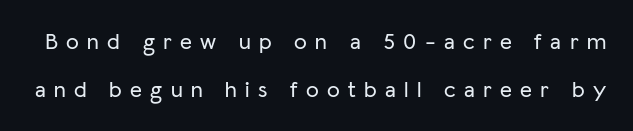
The image shows 23 px text type, upright; set loose line spacing (2.07x), unusually wide letter spacing (+0.36 em), not underlined.
